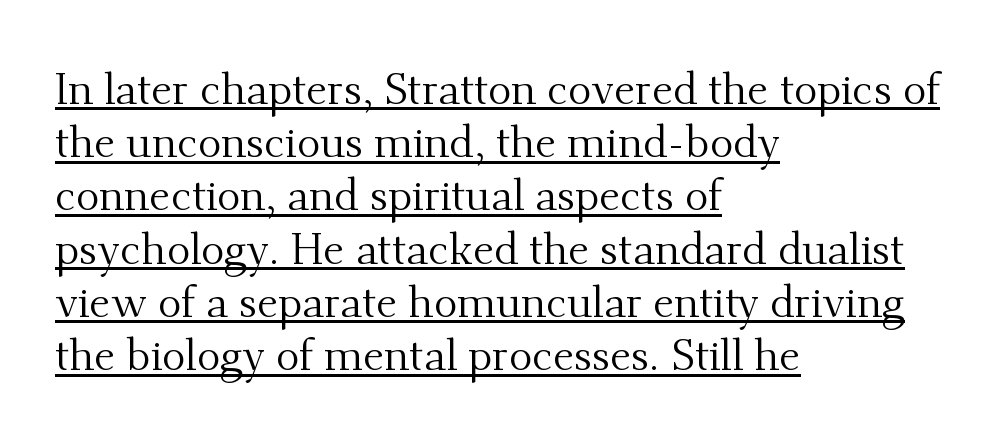
Do the characters align in a grid? No, the font is proportional. Glyph-to-glyph distance matches everyday printed text. You can tell it's not italic because the verticals are truly vertical. Check where the strokes stop: tiny serifs finish them off. A rule runs beneath these lines of type.
